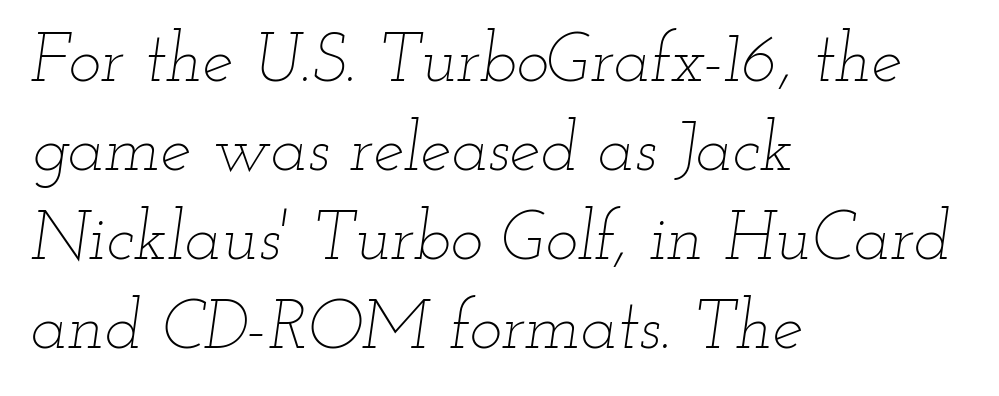
The passage shown stacks its lines at a standard gap. Check under the words: just untouched page. Spacing verdict: proportional, widths tailored to each character. The setting favours the left margin, as ordinary paragraphs usually do. The line texture is even and compact thanks to regular tracking.
